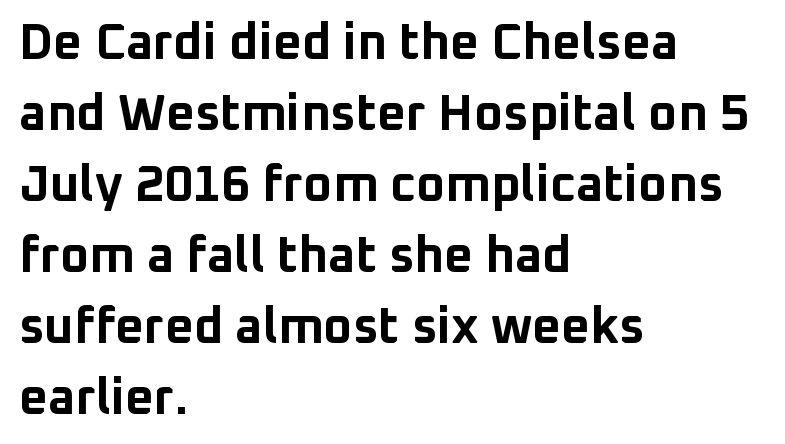
No extra tracking has been applied to these lines. Check where the strokes stop: nothing finishes them off — pure sans. Lines of text with bare space underneath. The typography opts for an upright posture over an oblique one. How would I describe the line gaps? Plain and ordinary. Every row of glyphs begins at an identical x-position on the left.
